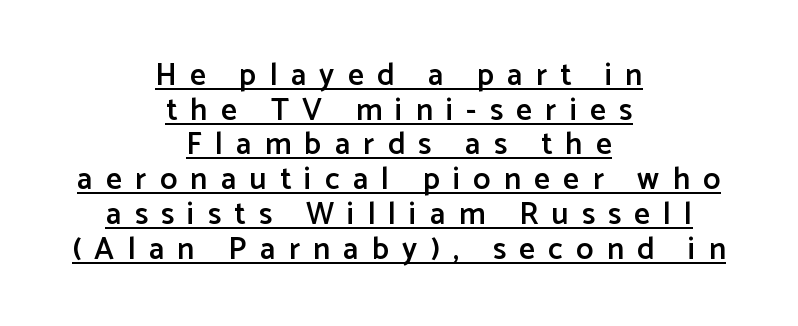
Q: Is the text bold? A: Semi-bold.
Q: Is the text italic (slanted)? A: No, it is upright.
Q: Is the typeface a serif or a sans-serif typeface? A: Sans-serif.
Q: Is the text underlined? A: Yes.
Q: How is the paragraph aligned? A: Centered.
Q: Is the spacing between letters normal or unusually wide? A: Unusually wide.
Q: Is the spacing between lines tight, normal or loose? A: Tight.
Q: Width (condensed, normal, or wide)? A: Normal.
Q: Stroke contrast? A: Low.
Q: x-height? A: Medium.
Q: Monospaced? A: No.
